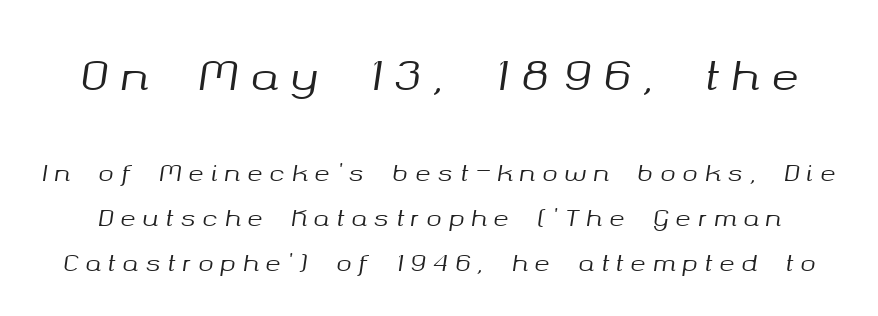
{"italic": "yes", "lean": "right", "slant_degrees": 8, "width": "normal", "stroke_contrast": "medium", "x_height": "medium", "monospaced": "no", "underline": "no", "line_spacing": "loose", "line_spacing_ratio": 1.97, "letter_spacing": "wide", "letter_spacing_em": 0.31, "larger_block": "first", "size_ratio": 1.78, "glyph_px": 41}
